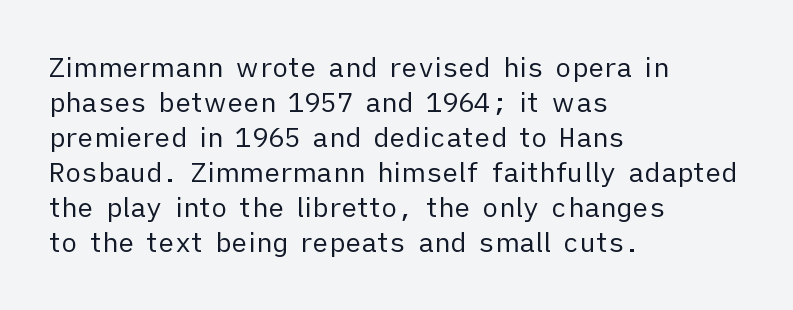
{"italic": "no", "bold": "no", "underline": "no", "align": "left", "line_spacing": "normal", "line_spacing_ratio": 1.3, "letter_spacing": "normal", "letter_spacing_em": 0.0, "glyph_px": 27}
